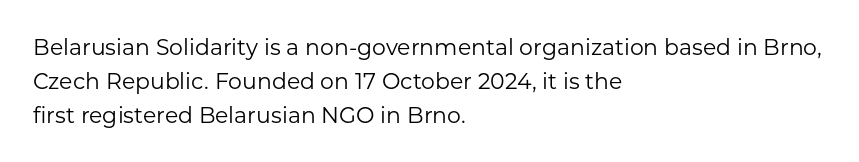
The image shows 22 px text type, upright; set left-aligned, normal line spacing (1.54x), normal letter spacing, not underlined.
